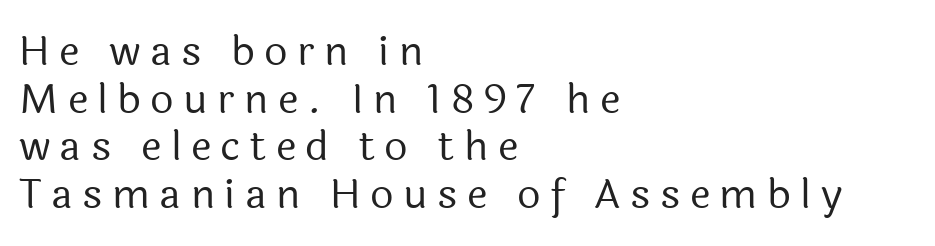
{"serif": "no", "italic": "no", "bold": "no", "weight": "regular", "width": "normal", "x_height": "medium", "monospaced": "no", "underline": "no", "align": "left", "line_spacing_ratio": 1.16, "letter_spacing": "wide", "letter_spacing_em": 0.23, "glyph_px": 41}
